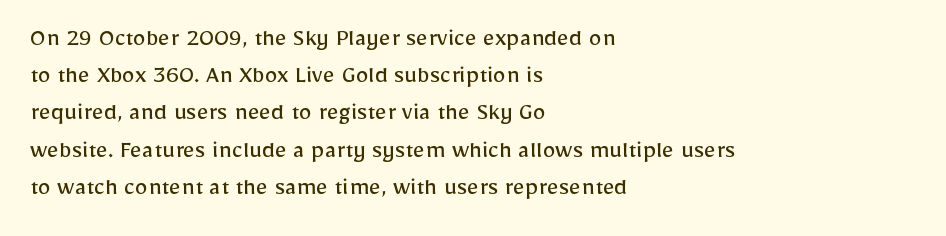
Q: Is the text bold? A: No.
Q: Is the text italic (slanted)? A: No, it is upright.
Q: Is the text underlined? A: No.
Q: How is the paragraph aligned? A: Left-aligned.
Q: Is the spacing between letters normal or unusually wide? A: Normal.
Q: Is the spacing between lines tight, normal or loose? A: Normal.
